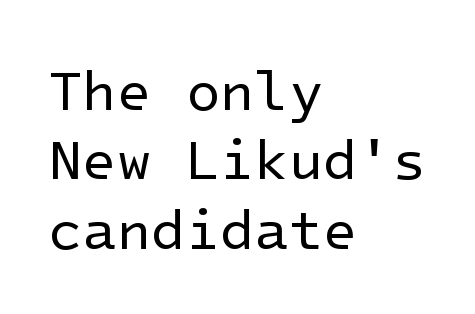
The image shows 56 px regular-weight sans-serif type, upright; set left-aligned, line spacing 1.24x, normal letter spacing, not underlined; low stroke contrast and a medium x-height.
